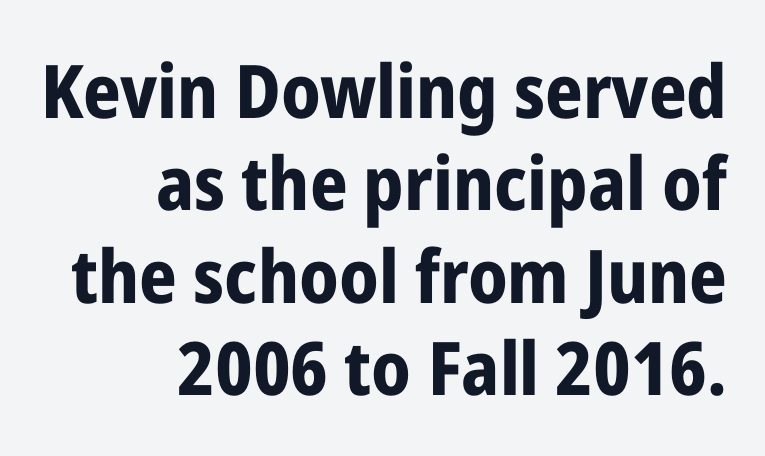
Quick note: not italic, upright. Which margin do the lines hug? The right one — the left edge is uneven. Normally led — the rows are evenly, conventionally spaced. These lines are rendered in a variable-pitch font. Is the letter spacing exaggerated? No — it looks like the ordinary default. Font category for this specimen: sans-serif.
